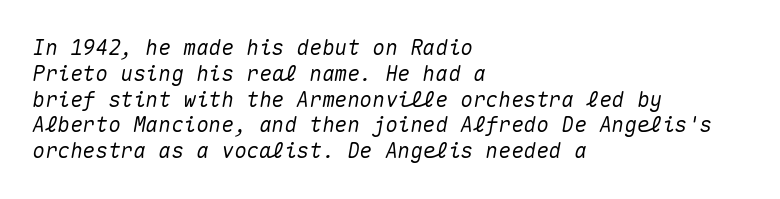
Where is the straight margin? On the left. The space beneath each line is pristine and unruled. Characters are canted at an angle relative to the baseline's perpendicular. The letters sit at their default tracking, neither squeezed nor spread.
